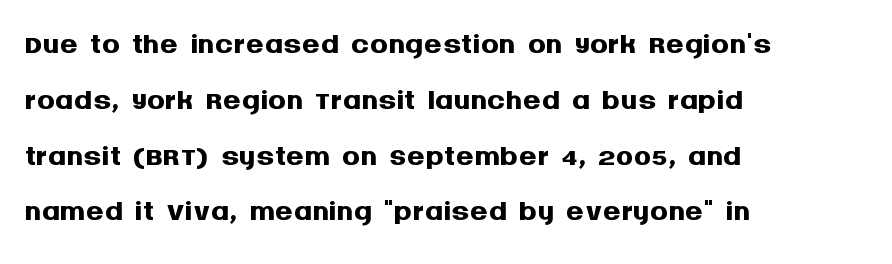
Q: Is the text bold? A: Yes.
Q: Is the text italic (slanted)? A: No, it is upright.
Q: Is the typeface a serif or a sans-serif typeface? A: Sans-serif.
Q: Is the text underlined? A: No.
Q: How is the paragraph aligned? A: Left-aligned.
Q: Is the spacing between letters normal or unusually wide? A: Normal.
Q: Width (condensed, normal, or wide)? A: Normal.
Q: Stroke contrast? A: Medium.
Q: x-height? A: Large.
Q: Monospaced? A: No.
